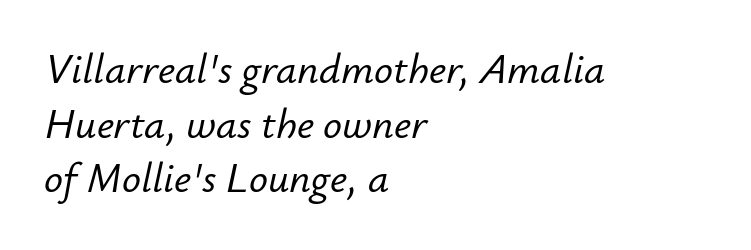
{"italic": "yes", "lean": "right", "slant_degrees": 12, "width": "normal", "stroke_contrast": "low", "x_height": "small", "monospaced": "no", "underline": "no", "align": "left", "line_spacing": "normal", "line_spacing_ratio": 1.3, "letter_spacing": "normal", "letter_spacing_em": 0.0, "glyph_px": 42}
